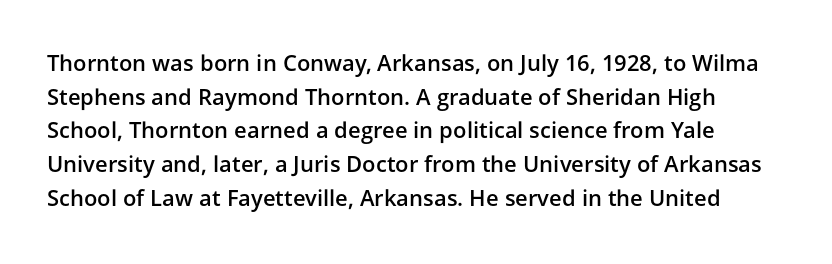
{"italic": "no", "bold": "semi", "underline": "no", "line_spacing": "normal", "line_spacing_ratio": 1.53, "letter_spacing": "normal", "letter_spacing_em": 0.0, "glyph_px": 22}
